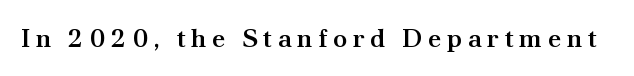
Every character sits straight up, as roman type does. Beneath every word, the page is bare. Characters follow at a spacing far wider than the type designer built in. Its strokes are somewhat broadened, the hallmark of semibold type.
